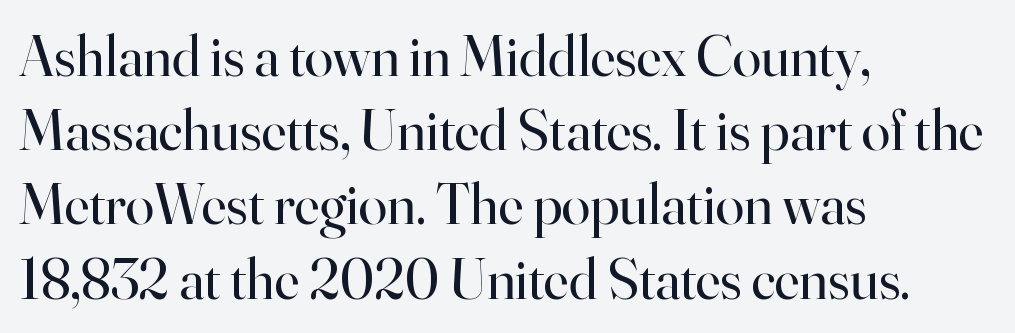
The image shows 58 px regular-weight serif type, upright; set left-aligned, normal line spacing (1.28x), normal letter spacing, not underlined; high stroke contrast and a small x-height.
